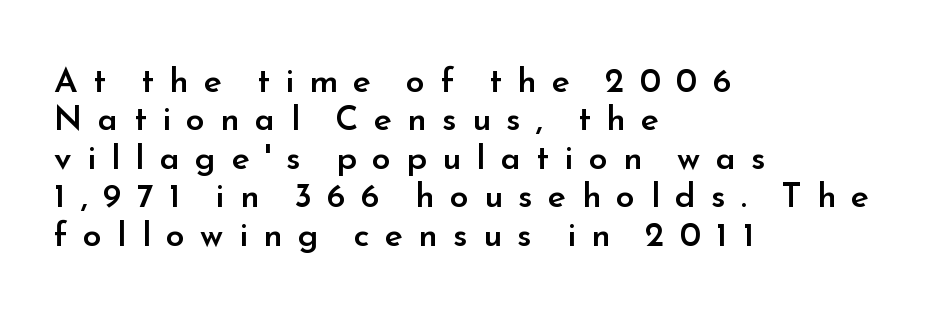
Q: Is the text bold? A: Semi-bold.
Q: Is the text italic (slanted)? A: No, it is upright.
Q: Is the typeface a serif or a sans-serif typeface? A: Sans-serif.
Q: Is the text underlined? A: No.
Q: How is the paragraph aligned? A: Left-aligned.
Q: Is the spacing between letters normal or unusually wide? A: Unusually wide.
Q: Is the spacing between lines tight, normal or loose? A: Tight.
Q: Width (condensed, normal, or wide)? A: Normal.
Q: Stroke contrast? A: Low.
Q: x-height? A: Small.
Q: Monospaced? A: No.
